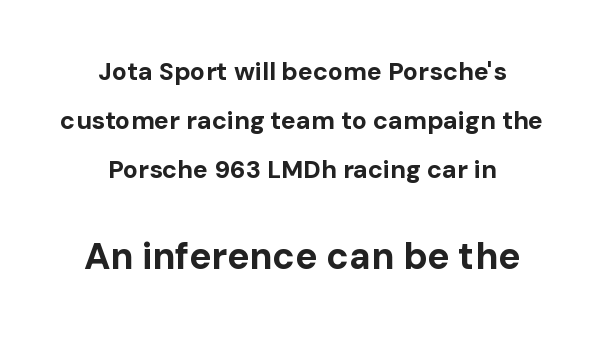
{"serif": "no", "italic": "no", "bold": "yes", "weight": "bold", "width": "normal", "stroke_contrast": "low", "x_height": "medium", "monospaced": "no", "underline": "no", "align": "center", "line_spacing": "loose", "line_spacing_ratio": 1.97, "letter_spacing": "normal", "letter_spacing_em": 0.0, "larger_block": "second", "size_ratio": 1.48, "glyph_px": 37}
